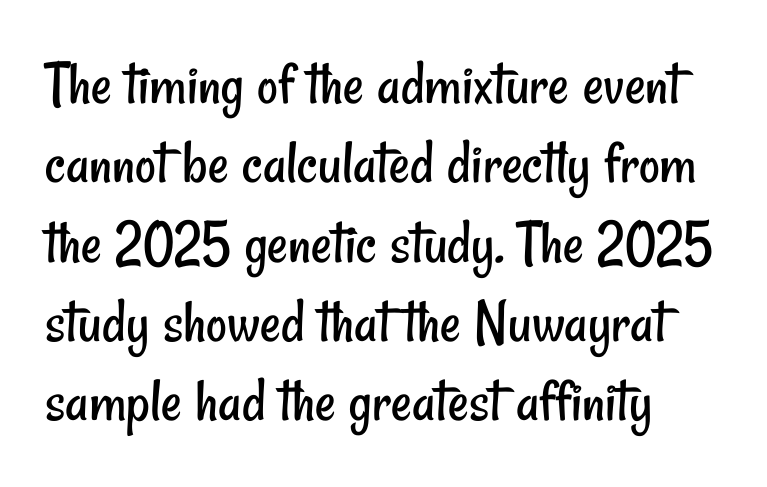
The image shows 64 px regular-weight, condensed sans-serif type; set left-aligned, line spacing 1.24x, normal letter spacing, not underlined; low stroke contrast and a small x-height.
